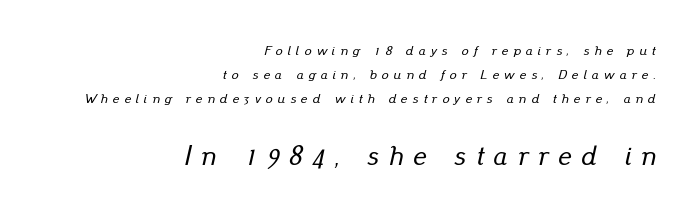
Q: Is the text italic (slanted)? A: Yes, it leans right by about 13 degrees.
Q: Is the text underlined? A: No.
Q: How is the paragraph aligned? A: Right-aligned.
Q: Is the spacing between letters normal or unusually wide? A: Unusually wide.
Q: Which block of text is set in a larger size, the first (top) or the second (bottom)? A: The second (bottom) one.
Q: Width (condensed, normal, or wide)? A: Normal.
Q: Stroke contrast? A: Low.
Q: x-height? A: Small.
Q: Monospaced? A: No.
